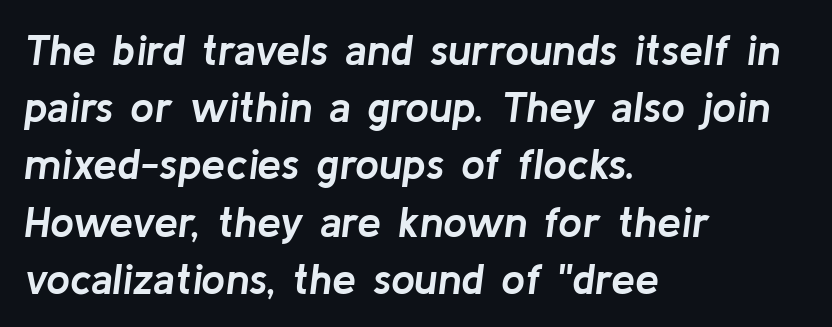
Notice how the stems are inclined rather than vertical — that's the hallmark of italics. Inter-character spacing is left at the font's built-in metrics. The typesetter chose a ragged-right arrangement here. Compared with typical paragraphs, the rows here are spaced about the same. Stroke thickness is high; the sample reads as a true bold.
